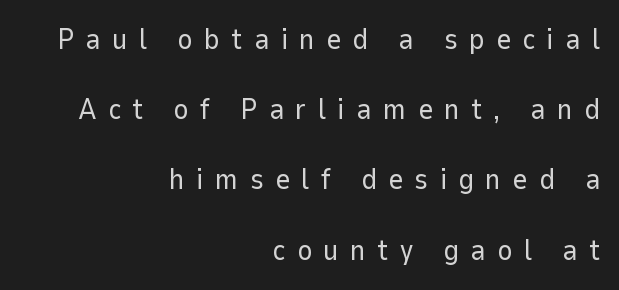
{"serif": "no", "italic": "no", "bold": "no", "weight": "regular", "width": "normal", "stroke_contrast": "low", "x_height": "medium", "monospaced": "no", "underline": "no", "align": "right", "line_spacing": "loose", "line_spacing_ratio": 2.42, "letter_spacing": "wide", "letter_spacing_em": 0.39, "glyph_px": 29}
